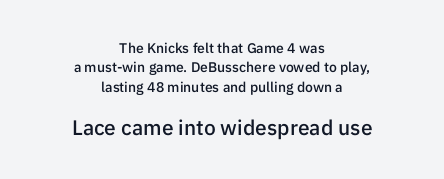
The image shows 21 px text type, upright; set centered, normal line spacing (1.38x), normal letter spacing, not underlined; the second (bottom) block is 1.5x larger.
